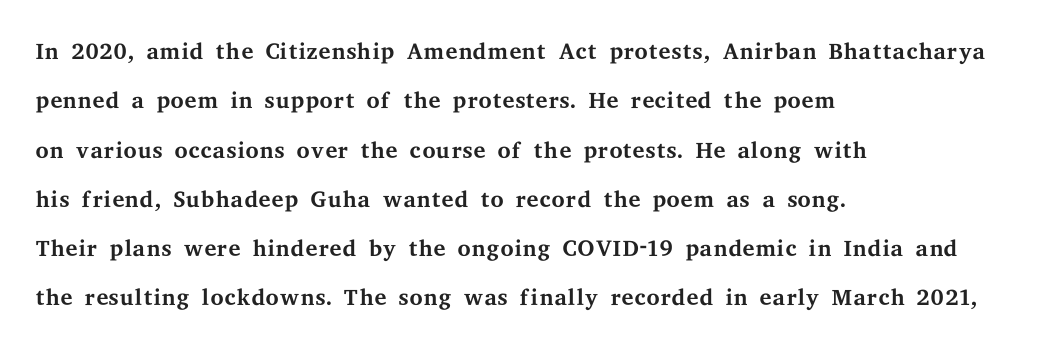
{"serif": "yes", "italic": "no", "bold": "no", "weight": "regular", "width": "wide", "stroke_contrast": "medium", "x_height": "medium", "monospaced": "no", "underline": "no", "align": "left", "line_spacing": "normal", "line_spacing_ratio": 1.45, "letter_spacing": "normal", "letter_spacing_em": 0.0, "glyph_px": 34}
